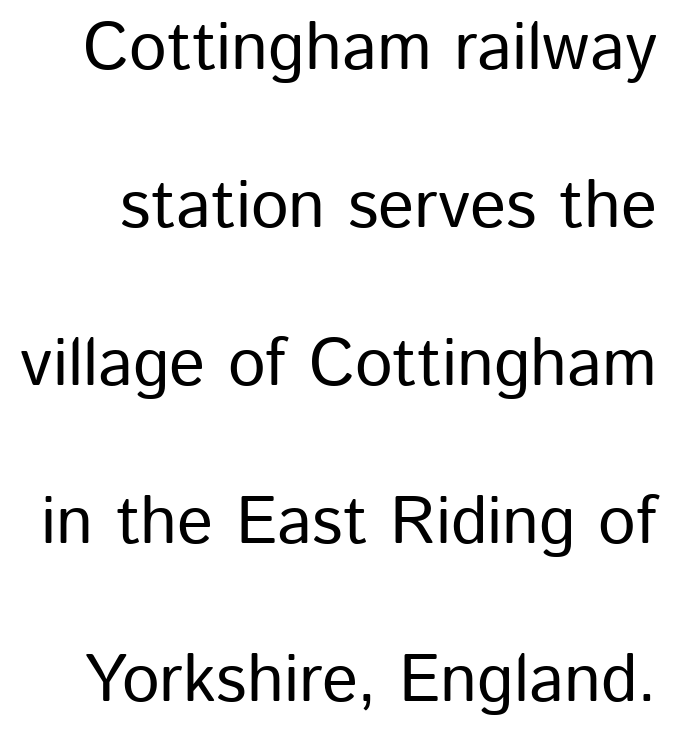
The leading is generous, giving the passage an open texture. Serif or sans? Sans — the stroke terminals are bare. This rendering features lettering with no underline. Nope, not italic — everything's standing straight.
